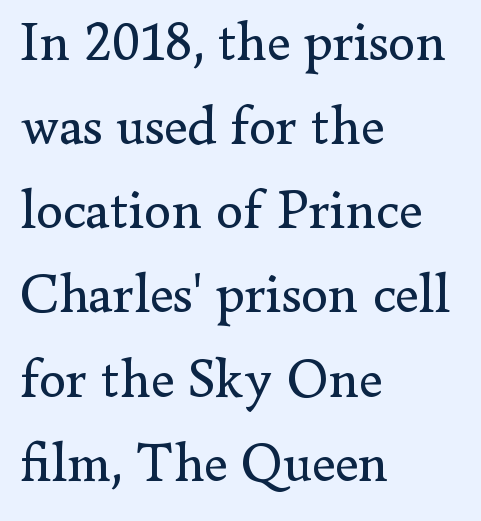
Q: Is the text bold? A: No.
Q: Is the text italic (slanted)? A: No, it is upright.
Q: Is the typeface a serif or a sans-serif typeface? A: Serif.
Q: Is the text underlined? A: No.
Q: How is the paragraph aligned? A: Left-aligned.
Q: Is the spacing between letters normal or unusually wide? A: Normal.
Q: Is the spacing between lines tight, normal or loose? A: Normal.
Q: Width (condensed, normal, or wide)? A: Normal.
Q: Stroke contrast? A: Low.
Q: x-height? A: Small.
Q: Monospaced? A: No.
